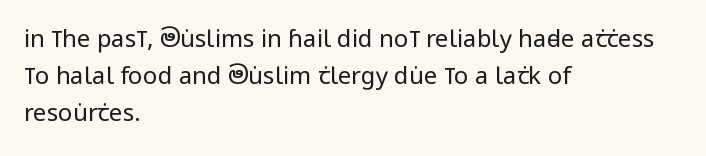
Ordinary non-slanted type is in use. This sample uses plain, unmodified letter spacing. Has an underline been added? It has not. The designer left line spacing at the default. The cut favours lightness, reaching ordinary text weight at its darkest. Layout note: lines flush left.
